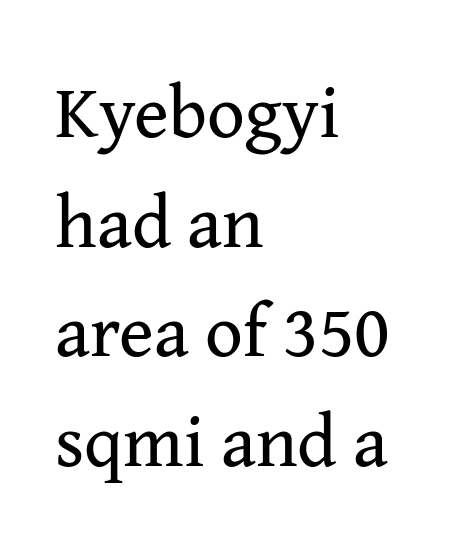
{"serif": "yes", "italic": "no", "bold": "no", "weight": "regular", "width": "normal", "stroke_contrast": "medium", "x_height": "medium", "monospaced": "no", "underline": "no", "align": "left", "line_spacing": "normal", "line_spacing_ratio": 1.48, "letter_spacing": "normal", "letter_spacing_em": 0.0, "glyph_px": 74}
